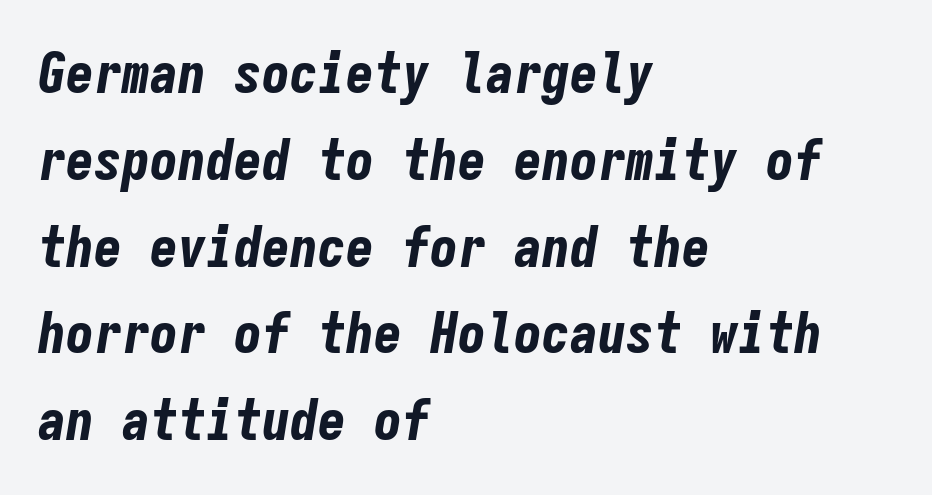
Baseline-to-baseline distance is the conventional proportion of letter height. Designer's note — italics engaged. Chunky letters — that's bold for sure. Spacing verdict: monospaced, one width for all characters.
